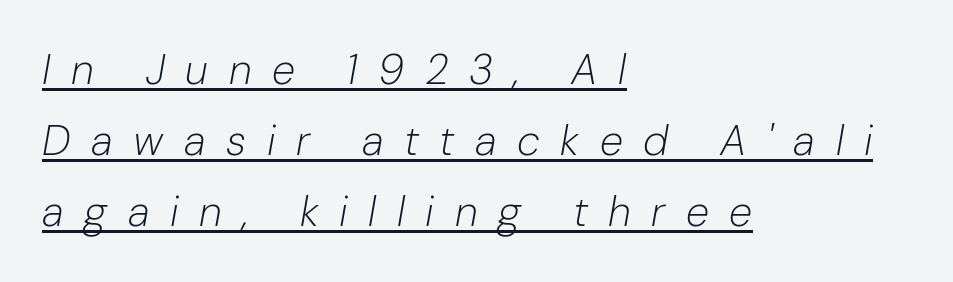
The image shows 42 px light type, italic (leaning right); set left-aligned, normal line spacing (1.69x), unusually wide letter spacing (+0.49 em), underlined; low stroke contrast and a medium x-height.
